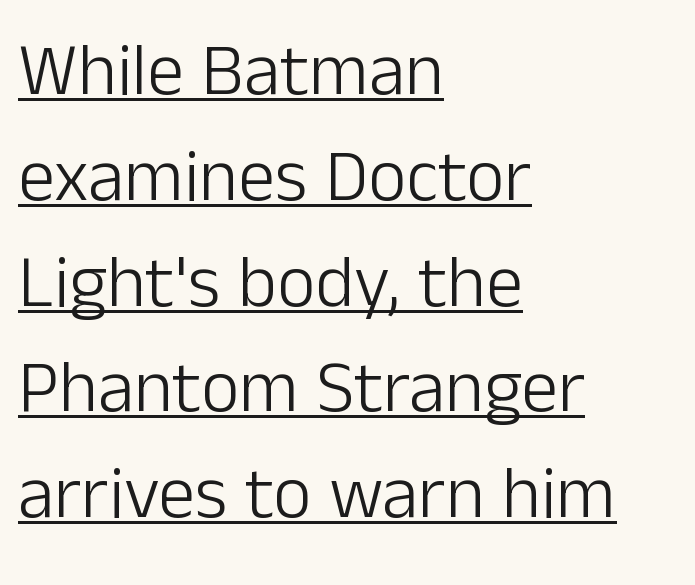
{"serif": "no", "italic": "no", "bold": "no", "weight": "light", "width": "normal", "stroke_contrast": "low", "x_height": "medium", "monospaced": "no", "underline": "yes", "align": "left", "line_spacing": "normal", "line_spacing_ratio": 1.43, "letter_spacing": "normal", "letter_spacing_em": 0.0, "glyph_px": 74}
